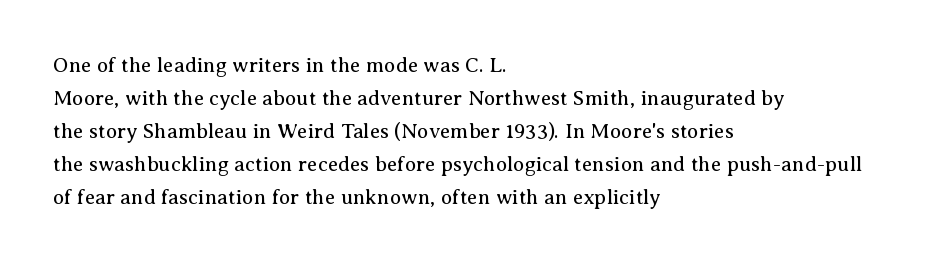
The image shows 21 px text type, upright; set left-aligned, normal line spacing (1.57x), normal letter spacing, not underlined.
